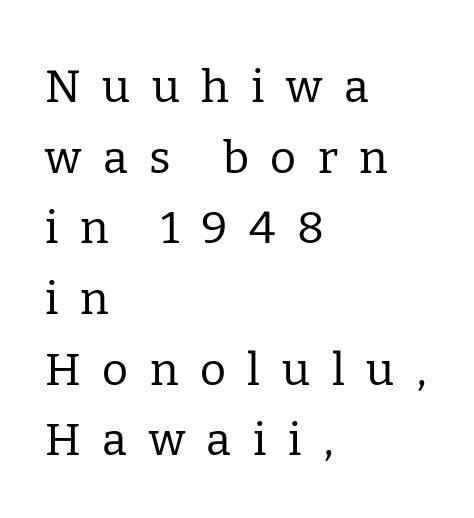
The image shows 45 px regular-weight serif type, upright; set left-aligned, normal line spacing (1.57x), unusually wide letter spacing (+0.48 em), not underlined; low stroke contrast and a medium x-height.
